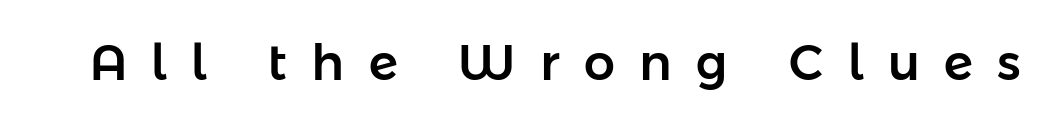
The type family on display is of the sans-serif kind. Tracking value appears strongly positive — letters spread wide. The face used here is proportionally spaced, like ordinary book or web type. Does the lettering tilt? It doesn't — this is upright. Has an underline been added? It has not.
